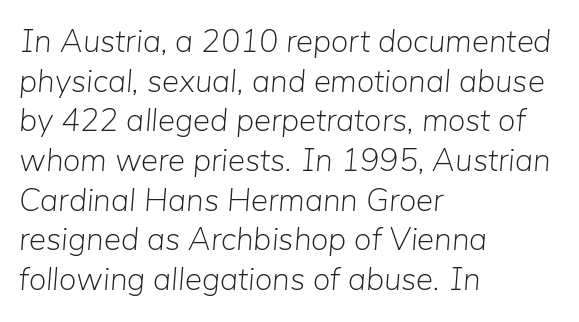
{"italic": "yes", "lean": "right", "slant_degrees": 5, "bold": "no", "weight": "light", "width": "normal", "stroke_contrast": "low", "x_height": "medium", "monospaced": "no", "underline": "no", "align": "left", "line_spacing_ratio": 1.24, "letter_spacing": "normal", "letter_spacing_em": 0.0, "glyph_px": 32}
